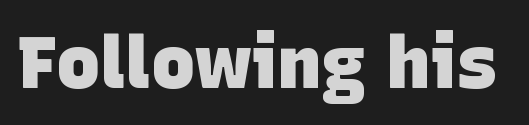
The image shows 73 px heavy sans-serif type; set normal letter spacing, not underlined; low stroke contrast and a large x-height.
